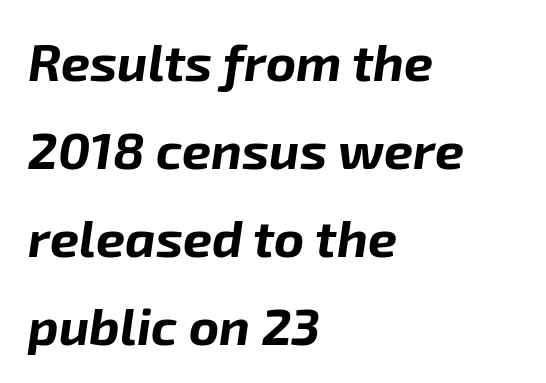
Chunky letters — that's bold for sure. Do the characters align in a grid? No, the font is proportional. There's an unmistakable incline to the writing here. This block has exactly the height ordinary leading produces. Short and long lines alike share a common starting point at left. The type is set solid horizontally, with unmodified tracking.
